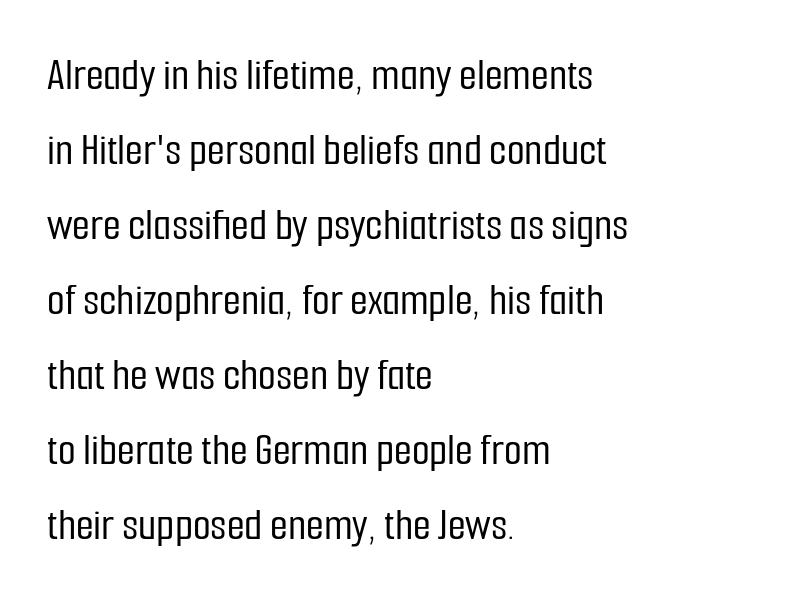
Q: Is the text italic (slanted)? A: No, it is upright.
Q: Is the typeface a serif or a sans-serif typeface? A: Sans-serif.
Q: Is the text underlined? A: No.
Q: How is the paragraph aligned? A: Left-aligned.
Q: Is the spacing between letters normal or unusually wide? A: Normal.
Q: Is the spacing between lines tight, normal or loose? A: Normal.
Q: Width (condensed, normal, or wide)? A: Condensed.
Q: Stroke contrast? A: Low.
Q: x-height? A: Medium.
Q: Monospaced? A: No.
